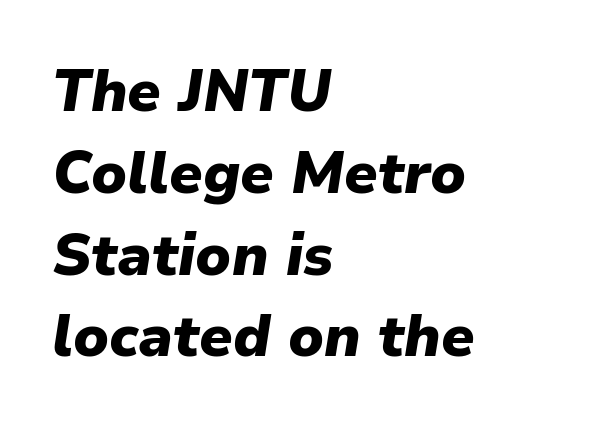
The image shows 58 px heavy type, italic (leaning right); set left-aligned, normal line spacing (1.41x), normal letter spacing, not underlined; low stroke contrast and a medium x-height.
